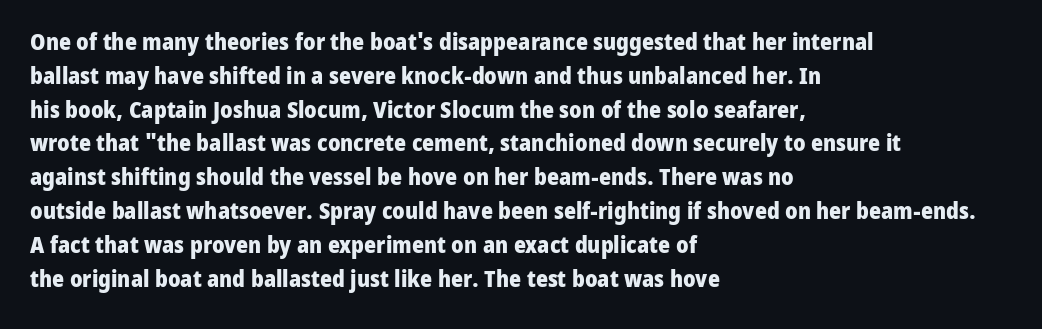
The image shows 23 px bold type, upright; set left-aligned, normal line spacing (1.47x), normal letter spacing, not underlined.
